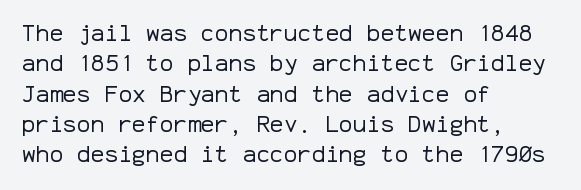
The space directly below the letters is spotless. Caption: standard tracking, unaltered. Vertically, the passage feels balanced, rows spaced as you'd expect. Does the lettering tilt? It doesn't — this is upright.
